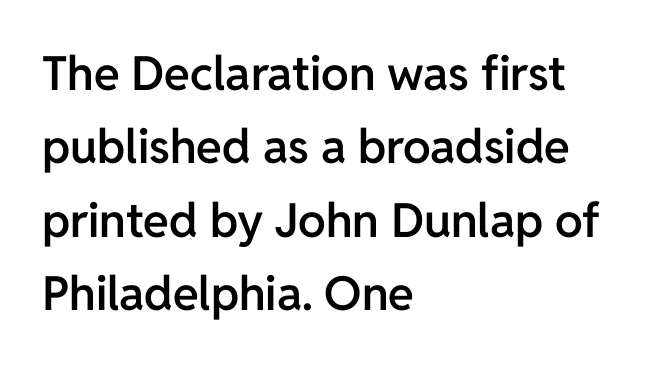
Think of a printed novel: that variable character pitch is what you see here. Is there much room between lines? A standard amount, neither cramped nor airy. A typesetter would mark this as roman, not italic. In terms of letterspacing, this is plain default setting.
